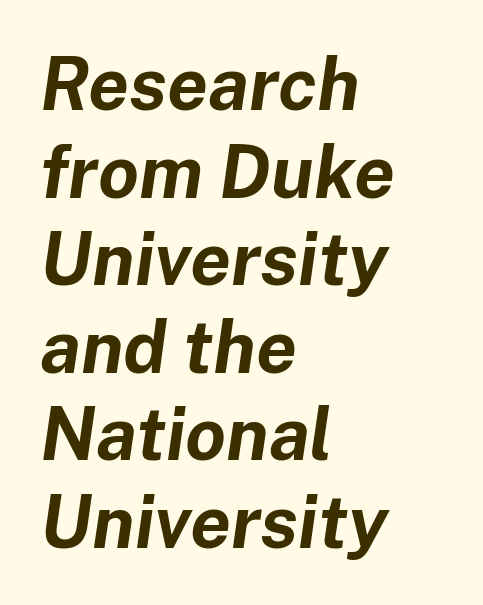
Q: Is the text bold? A: Yes.
Q: Is the text italic (slanted)? A: Yes, it leans right by about 8 degrees.
Q: Is the text underlined? A: No.
Q: How is the paragraph aligned? A: Left-aligned.
Q: Is the spacing between letters normal or unusually wide? A: Normal.
Q: Width (condensed, normal, or wide)? A: Normal.
Q: Stroke contrast? A: Low.
Q: x-height? A: Medium.
Q: Monospaced? A: No.
